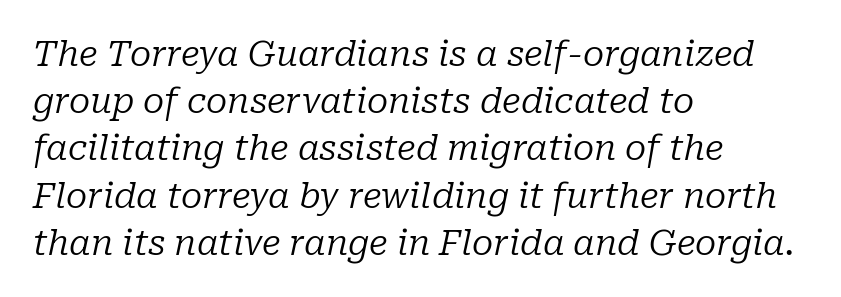
The image shows 35 px regular-weight serif type, italic (leaning right); set left-aligned, normal line spacing (1.35x), normal letter spacing, not underlined; low stroke contrast and a medium x-height.
